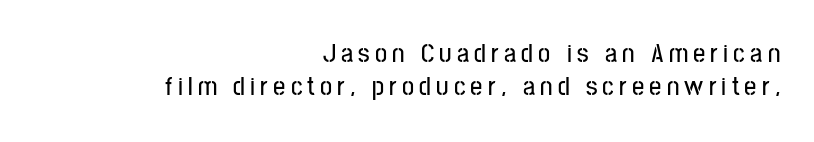
The image shows 27 px text type, upright; set right-aligned, line spacing 1.22x, not underlined.
